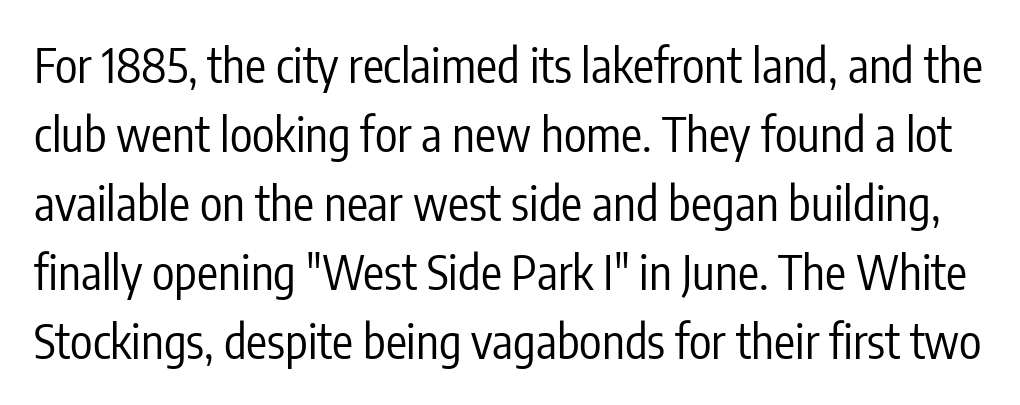
The image shows 47 px regular-weight, condensed sans-serif type, upright; set normal line spacing (1.47x), normal letter spacing, not underlined; low stroke contrast and a medium x-height.
